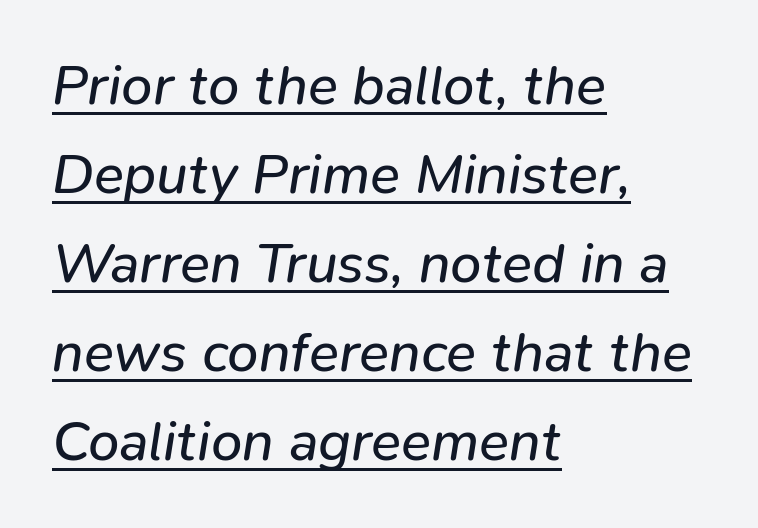
Q: Is the text bold? A: No.
Q: Is the text italic (slanted)? A: Yes, it leans right by about 9 degrees.
Q: Is the text underlined? A: Yes.
Q: How is the paragraph aligned? A: Left-aligned.
Q: Is the spacing between letters normal or unusually wide? A: Normal.
Q: Is the spacing between lines tight, normal or loose? A: Normal.
Q: Width (condensed, normal, or wide)? A: Normal.
Q: Stroke contrast? A: Low.
Q: x-height? A: Medium.
Q: Monospaced? A: No.
